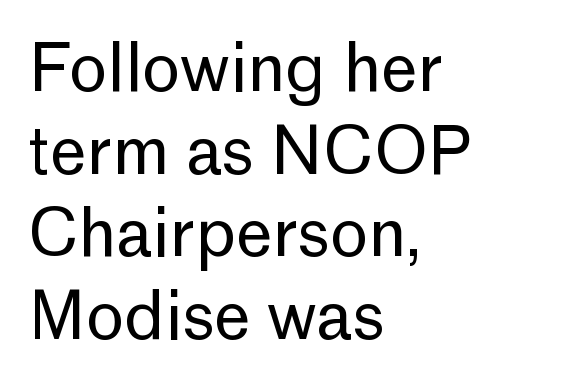
Words appear dense and cohesive because spacing is normal. The compositor pushed each line to the left boundary. Varying glyph widths throughout — classic text-font behaviour. Nobody drew a line under any word here. The face used here is a sans, in the tradition of grotesques and geometrics. The font sits on the lighter half of the weight spectrum, regular included.
